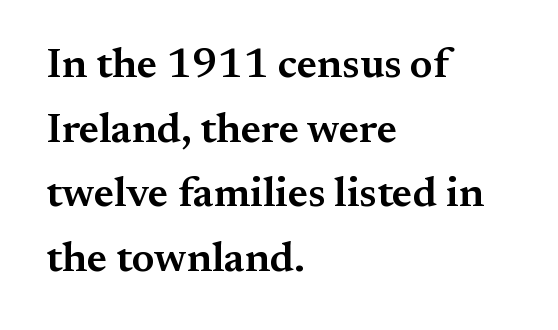
Q: Is the text bold? A: Semi-bold.
Q: Is the text italic (slanted)? A: No, it is upright.
Q: Is the typeface a serif or a sans-serif typeface? A: Serif.
Q: Is the text underlined? A: No.
Q: How is the paragraph aligned? A: Left-aligned.
Q: Is the spacing between letters normal or unusually wide? A: Normal.
Q: Is the spacing between lines tight, normal or loose? A: Normal.
Q: Width (condensed, normal, or wide)? A: Normal.
Q: Stroke contrast? A: Medium.
Q: x-height? A: Small.
Q: Monospaced? A: No.
